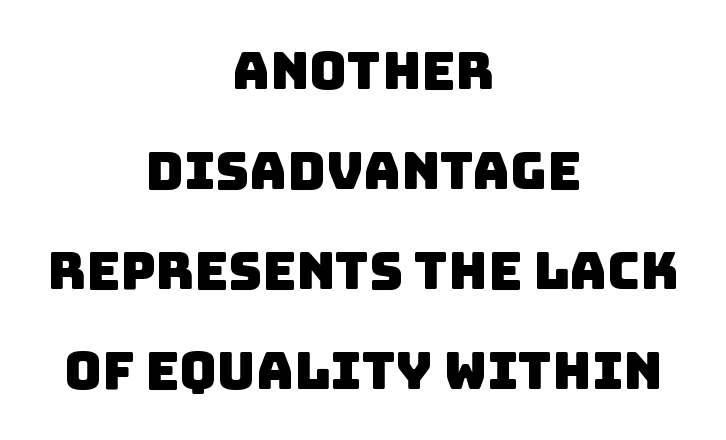
Centered paragraph, ragged on both sides. The face used here is a sans, in the tradition of grotesques and geometrics. Here the designer chose a conventional face with non-uniform glyph widths. Vertically, the passage feels expansive, rows floating well apart. Letters rest on an invisible, unmarked baseline. Tracking value appears to be zero — textbook default spacing.
